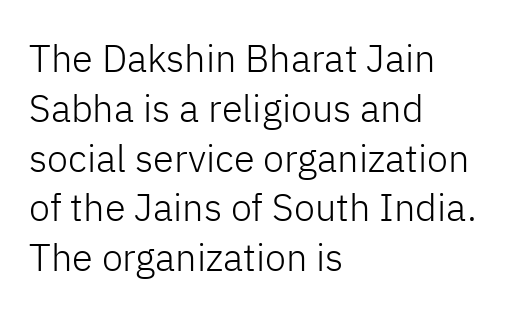
The image shows 38 px light sans-serif type, upright; set left-aligned, normal line spacing (1.31x), normal letter spacing, not underlined; low stroke contrast and a medium x-height.
